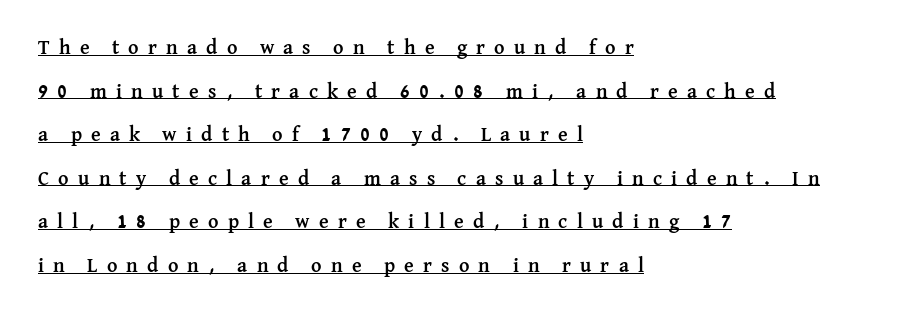
The rendering inserts visible extra space after every character. The vertical gap from one line to the next is large. Ascenders rise straight up at ninety degrees. Notice how the passage keeps a crisp vertical edge on the left only. The typesetter has applied underlining to the passage shown.
